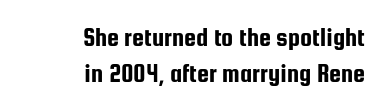
Q: Is the text italic (slanted)? A: No, it is upright.
Q: Is the text underlined? A: No.
Q: How is the paragraph aligned? A: Right-aligned.
Q: Is the spacing between letters normal or unusually wide? A: Normal.
Q: Is the spacing between lines tight, normal or loose? A: Normal.
